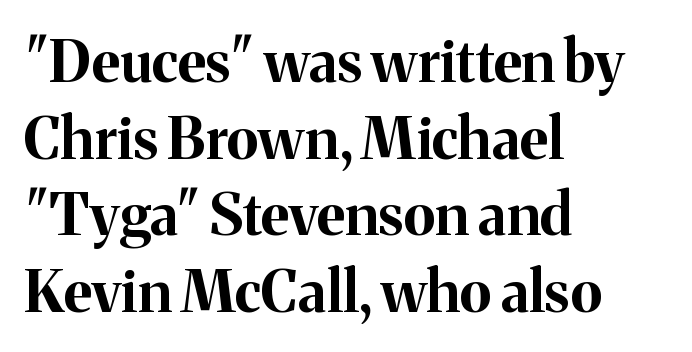
{"serif": "yes", "italic": "no", "bold": "yes", "weight": "bold", "width": "normal", "stroke_contrast": "medium", "x_height": "medium", "monospaced": "no", "underline": "no", "align": "left", "line_spacing": "normal", "line_spacing_ratio": 1.32, "letter_spacing": "normal", "letter_spacing_em": 0.0, "glyph_px": 58}
